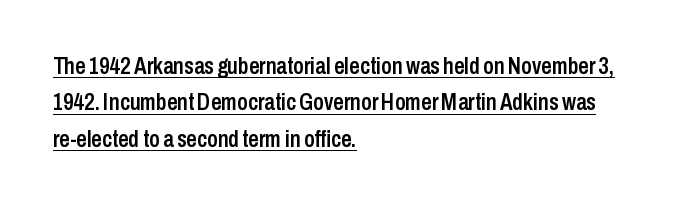
Notice how descenders clear the ascenders below comfortably — that's standard leading. The typesetter has applied underlining to the passage shown. The horizontal fit of the characters is conventional and even. Upright lettering throughout.
